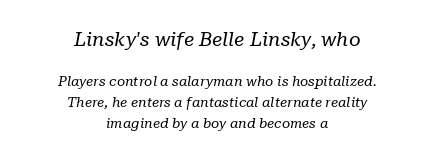
Q: Is the text bold? A: No.
Q: Is the text italic (slanted)? A: Yes, it leans right by about 10 degrees.
Q: Is the text underlined? A: No.
Q: How is the paragraph aligned? A: Centered.
Q: Is the spacing between letters normal or unusually wide? A: Normal.
Q: Is the spacing between lines tight, normal or loose? A: Normal.
Q: Which block of text is set in a larger size, the first (top) or the second (bottom)? A: The first (top) one.
